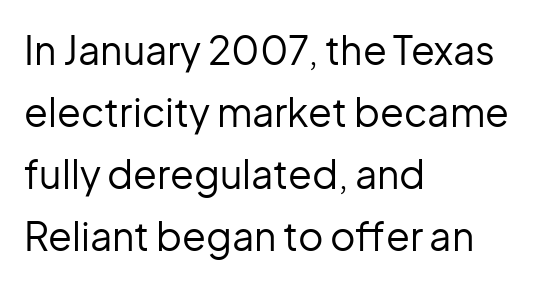
The image shows 39 px regular-weight sans-serif type, upright; set left-aligned, normal line spacing (1.59x), normal letter spacing, not underlined; low stroke contrast and a medium x-height.
